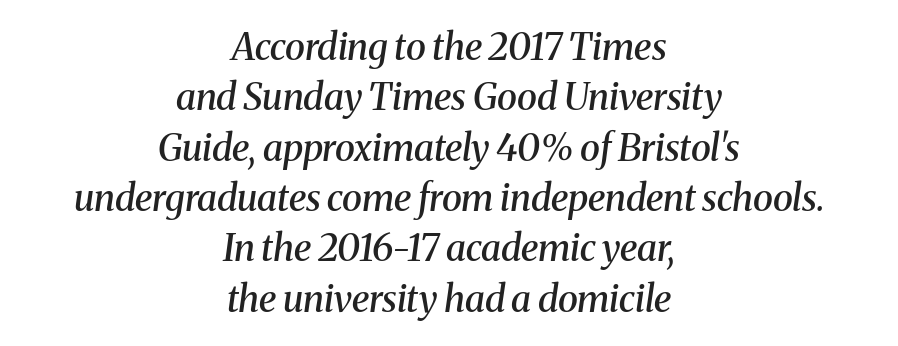
Q: Is the text bold? A: Semi-bold.
Q: Is the text italic (slanted)? A: Yes, it leans right by about 8 degrees.
Q: Is the typeface a serif or a sans-serif typeface? A: Serif.
Q: Is the text underlined? A: No.
Q: How is the paragraph aligned? A: Centered.
Q: Is the spacing between letters normal or unusually wide? A: Normal.
Q: Is the spacing between lines tight, normal or loose? A: Normal.
Q: Width (condensed, normal, or wide)? A: Normal.
Q: Stroke contrast? A: Medium.
Q: x-height? A: Medium.
Q: Monospaced? A: No.
